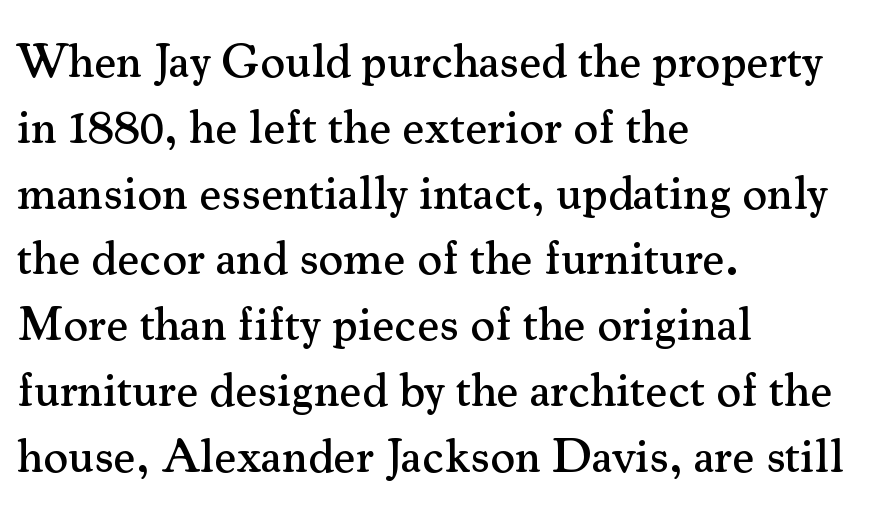
{"serif": "yes", "italic": "no", "width": "normal", "stroke_contrast": "medium", "x_height": "small", "monospaced": "no", "underline": "no", "align": "left", "line_spacing": "normal", "line_spacing_ratio": 1.37, "letter_spacing": "normal", "letter_spacing_em": 0.0, "glyph_px": 48}
